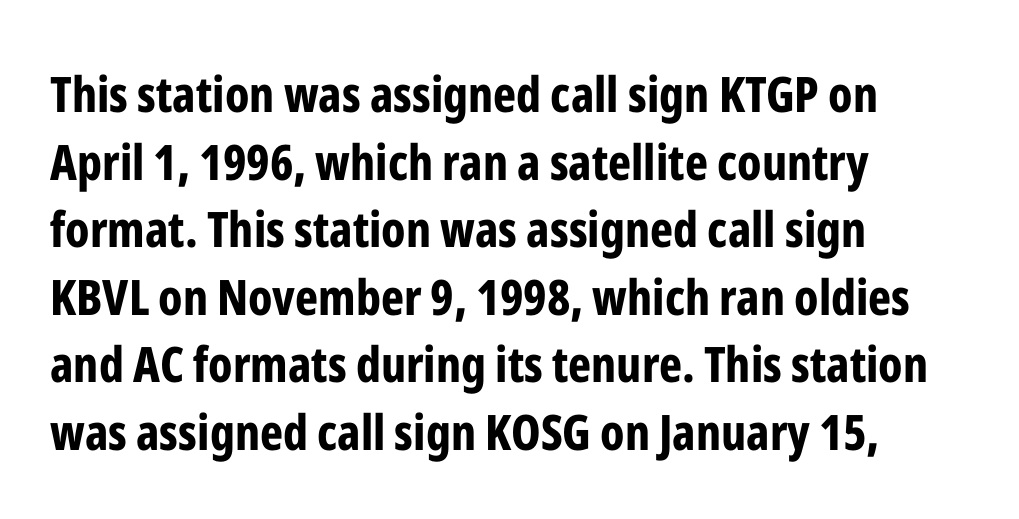
Beneath every word, the page is bare. Heavy-handed strokes throughout: this text is bold. Leftover space on each line is placed entirely after the last word. These lines are composed in type without serifs. A typesetter would call this proportional, since set widths differ per character.
